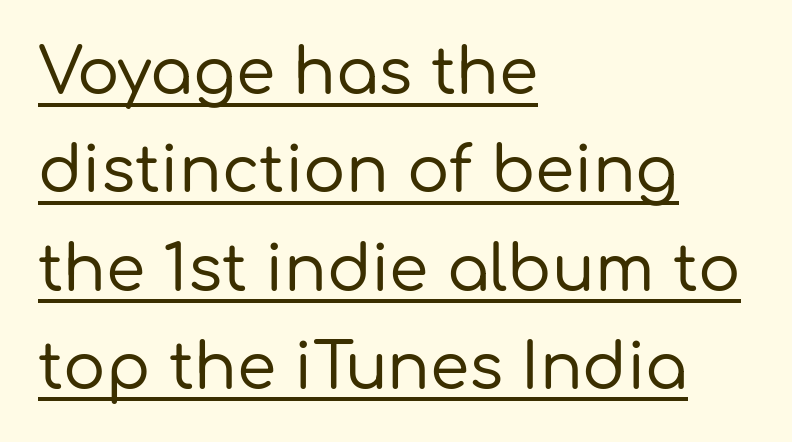
This sample uses a sans-serif face. Caption: lettering with a line underneath. Leading: standard. This sample uses plain, unmodified letter spacing. The lines in this sample share a left origin and differ only in where they stop.
